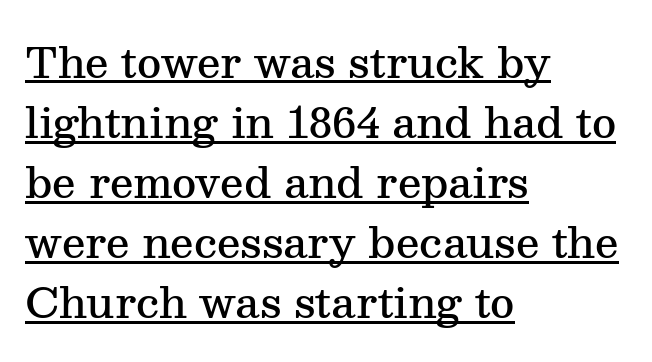
Here the designer chose a conventional face with non-uniform glyph widths. Is there much room between lines? A standard amount, neither cramped nor airy. The paragraph has a hard left edge and a soft right edge. Bold? Not quite — semibold, heavier than regular but stopping short.
